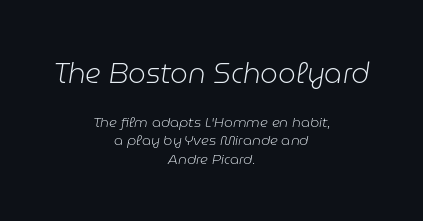
{"italic": "yes", "lean": "right", "slant_degrees": 9, "bold": "no", "weight": "light", "width": "normal", "stroke_contrast": "low", "x_height": "medium", "monospaced": "no", "underline": "no", "align": "center", "line_spacing": "normal", "line_spacing_ratio": 1.33, "letter_spacing": "normal", "letter_spacing_em": 0.0, "larger_block": "first", "size_ratio": 2.0, "glyph_px": 28}
